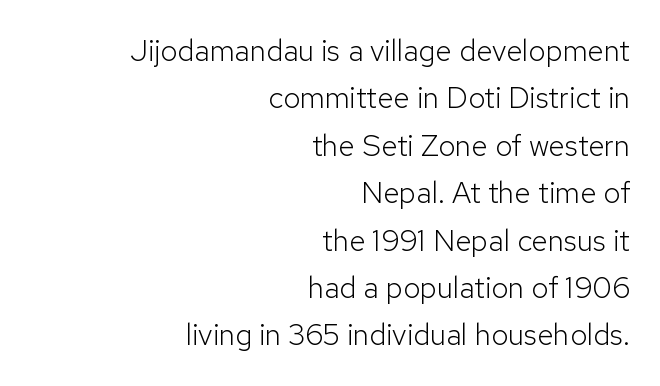
{"serif": "no", "italic": "no", "bold": "no", "weight": "light", "width": "normal", "stroke_contrast": "low", "x_height": "medium", "monospaced": "no", "underline": "no", "align": "right", "line_spacing": "normal", "line_spacing_ratio": 1.58, "letter_spacing": "normal", "letter_spacing_em": 0.0, "glyph_px": 30}
